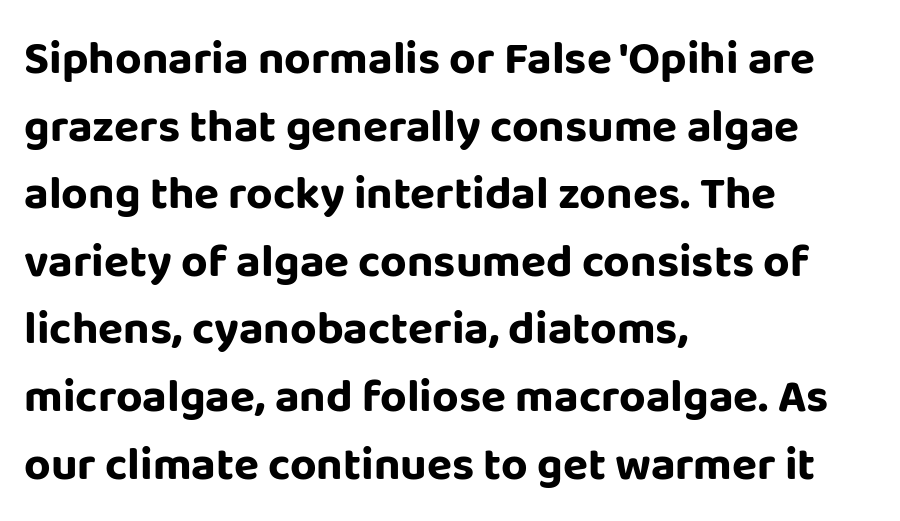
The image shows 46 px bold sans-serif type, upright; set left-aligned, normal line spacing (1.47x), normal letter spacing, not underlined; low stroke contrast and a large x-height.
